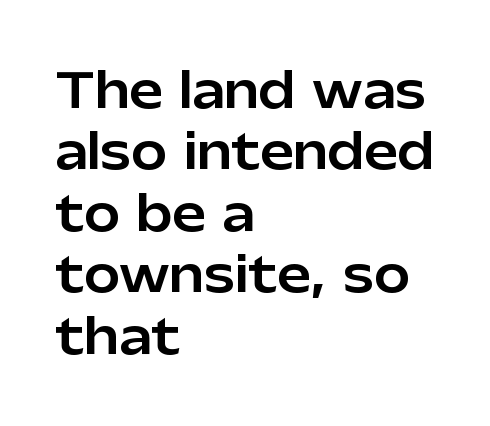
This sample uses a sans-serif face. Reading down the column, the eye jumps a familiar distance to each next line. Descender tails drop into unmarked territory. The horizontal fit of the characters is conventional and even. The paragraph has a hard left edge and a soft right edge.
